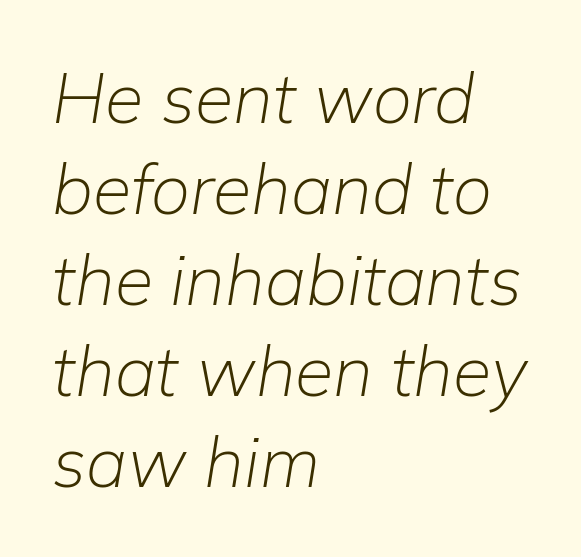
Q: Is the text bold? A: No.
Q: Is the text italic (slanted)? A: Yes, it leans right by about 9 degrees.
Q: Is the text underlined? A: No.
Q: How is the paragraph aligned? A: Left-aligned.
Q: Is the spacing between letters normal or unusually wide? A: Normal.
Q: Is the spacing between lines tight, normal or loose? A: Normal.
Q: Width (condensed, normal, or wide)? A: Normal.
Q: Stroke contrast? A: Low.
Q: x-height? A: Medium.
Q: Monospaced? A: No.
